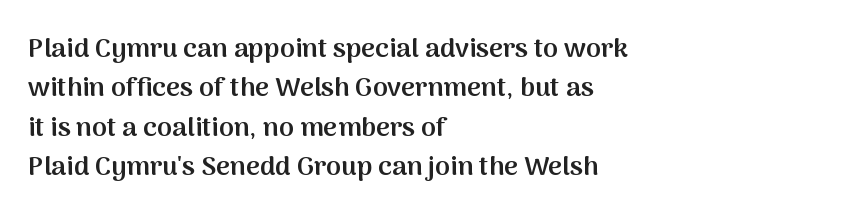
{"italic": "no", "bold": "semi", "underline": "no", "align": "left", "line_spacing": "normal", "line_spacing_ratio": 1.46, "letter_spacing": "normal", "letter_spacing_em": 0.0, "glyph_px": 27}
